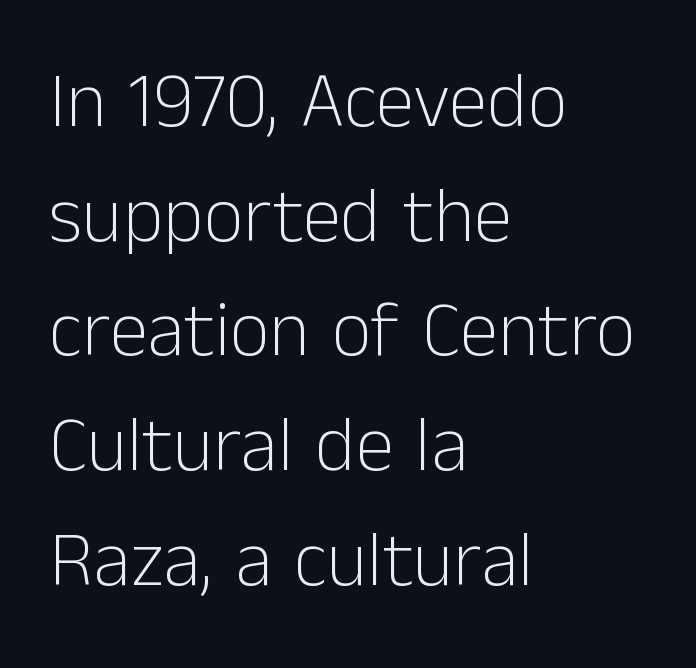
The image shows 78 px light sans-serif type, upright; set left-aligned, normal line spacing (1.47x), normal letter spacing, not underlined; low stroke contrast and a medium x-height.
